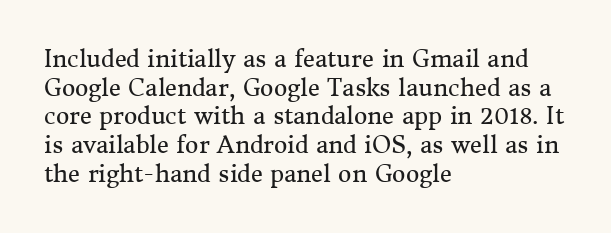
The image shows 23 px text type, upright; set left-aligned, normal line spacing (1.25x), normal letter spacing, not underlined.
